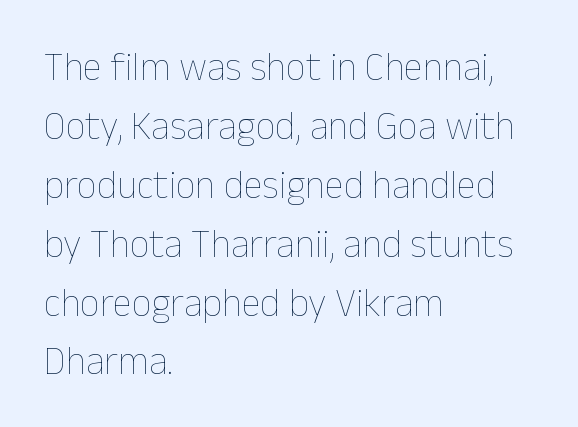
{"italic": "no", "bold": "no", "weight": "thin", "width": "normal", "stroke_contrast": "low", "x_height": "medium", "monospaced": "no", "underline": "no", "align": "left", "line_spacing": "normal", "line_spacing_ratio": 1.51, "letter_spacing": "normal", "letter_spacing_em": 0.0, "glyph_px": 39}
